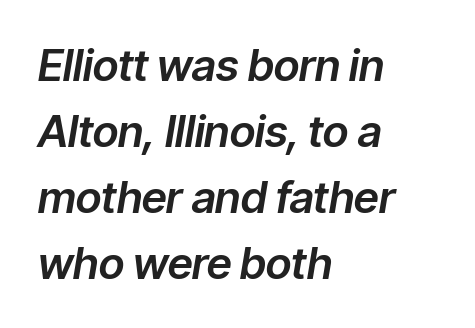
The image shows 44 px text type, italic (leaning right); set left-aligned, normal line spacing (1.5x), normal letter spacing, not underlined; low stroke contrast and a medium x-height.
